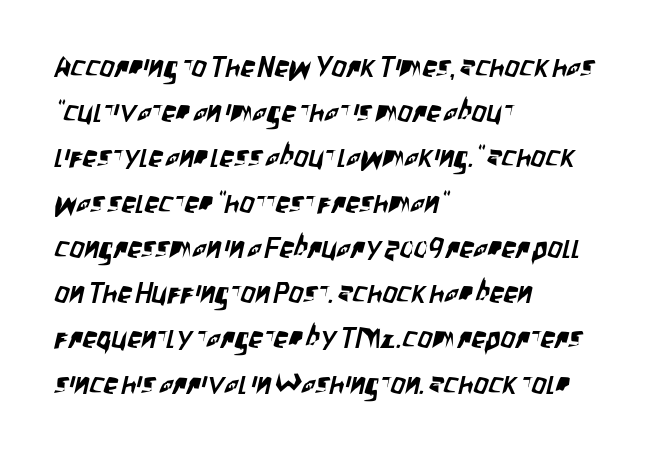
The image shows 29 px condensed sans-serif type; set left-aligned, normal line spacing (1.56x), normal letter spacing, not underlined; low stroke contrast and a large x-height.
